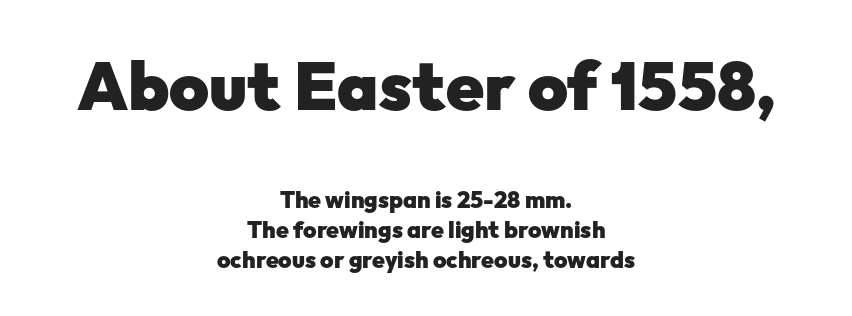
Regarding serifs, this sample does without them. Casual observation: everything's sitting right in the middle. Does the lettering tilt? It doesn't — this is upright. The passage shown is typed in a proportional face where columns would drift.
